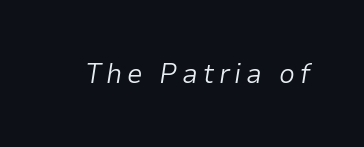
{"italic": "yes", "lean": "right", "slant_degrees": 9, "bold": "no", "weight": "light", "width": "normal", "stroke_contrast": "low", "x_height": "medium", "monospaced": "no", "underline": "no", "glyph_px": 28}
